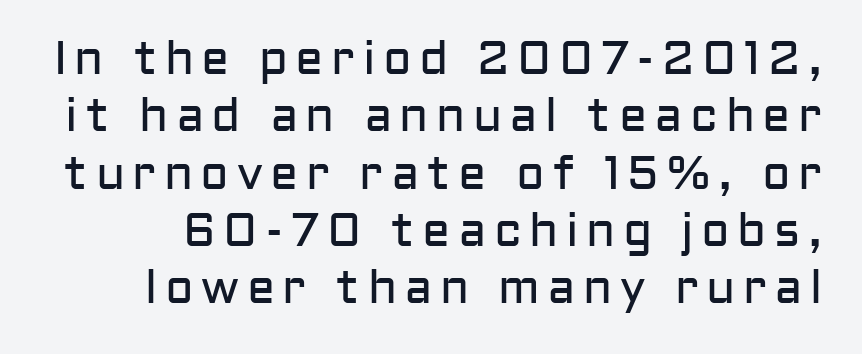
{"serif": "no", "italic": "no", "bold": "no", "weight": "regular", "width": "normal", "stroke_contrast": "low", "x_height": "medium", "monospaced": "no", "underline": "no", "line_spacing_ratio": 1.22, "glyph_px": 47}
